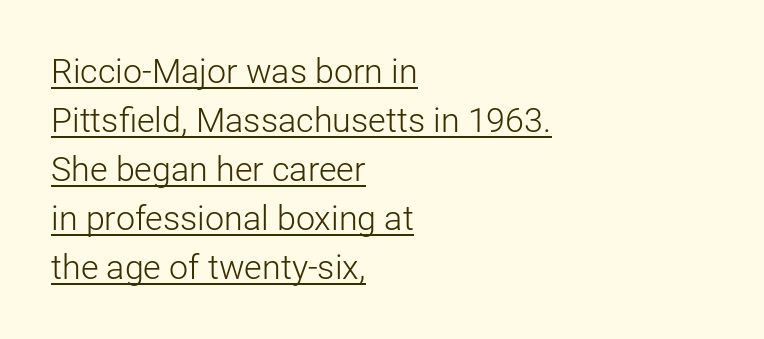
The image shows 34 px light sans-serif type, upright; set left-aligned, normal line spacing (1.44x), normal letter spacing, underlined; low stroke contrast and a medium x-height.
